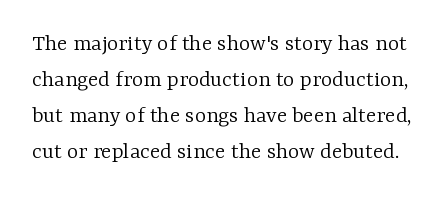
The image shows 24 px text type, upright; set normal line spacing (1.5x), normal letter spacing, not underlined.
